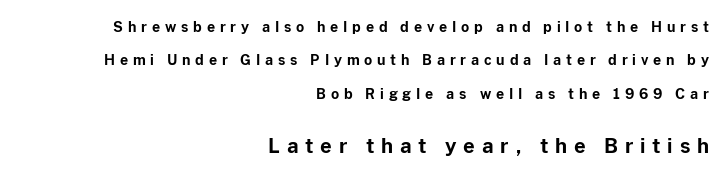
Compared with typical body copy, the letter spacing here is much looser. The font is running at its bold setting. A student would notice the bottom passage is typeset larger than what precedes it. Notice how the stems are strictly vertical — no italics here. The setting favours the right margin, as signatures and pull-quotes sometimes do. The area under the type is left untouched.
